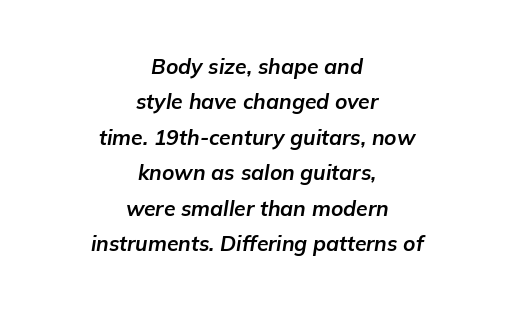
Q: Is the text bold? A: Yes.
Q: Is the text italic (slanted)? A: Yes, it leans right by about 9 degrees.
Q: Is the text underlined? A: No.
Q: How is the paragraph aligned? A: Centered.
Q: Is the spacing between letters normal or unusually wide? A: Normal.
Q: Is the spacing between lines tight, normal or loose? A: Normal.
